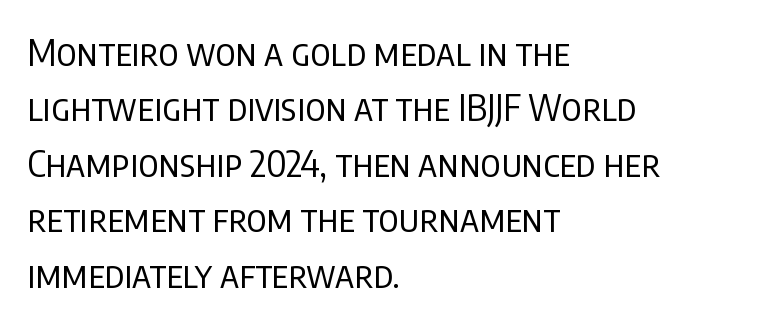
Weight: not bold — regular or lighter. These lines are set flush left with a ragged right edge. Honestly, the letter spacing is just normal — you wouldn't notice it. The font's upright variant was chosen for this text. Vertical spacing — default. In terms of letterform style, serifs are entirely absent.
